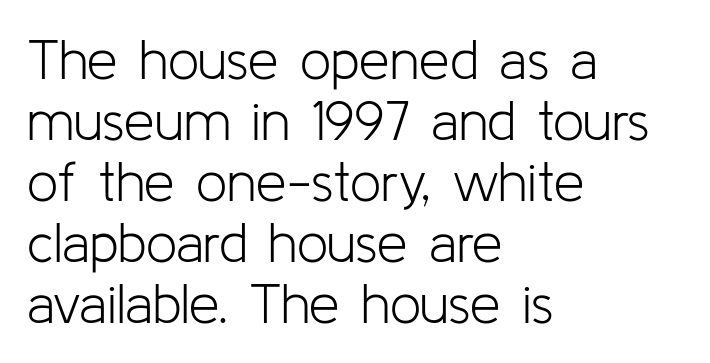
The image shows 55 px light sans-serif type, upright; set left-aligned, tight line spacing (1.11x), normal letter spacing, not underlined; low stroke contrast and a medium x-height.
